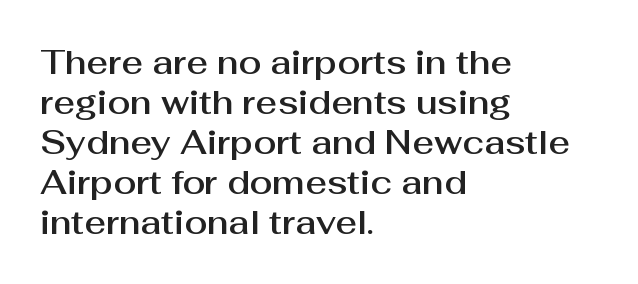
Where is the straight margin? On the left. Do the characters align in a grid? No, the font is proportional. It's the straight-up-and-down kind of type. Words appear dense and cohesive because spacing is normal. Are there feet on the stems? There aren't — it's a sans.
